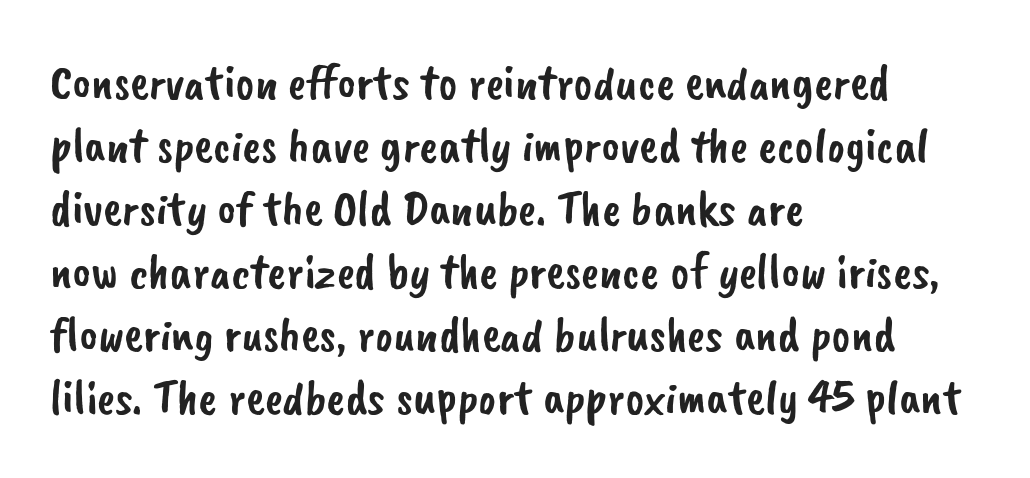
The image shows 50 px sans-serif type; set left-aligned, normal line spacing (1.26x), normal letter spacing, not underlined; low stroke contrast and a small x-height.
